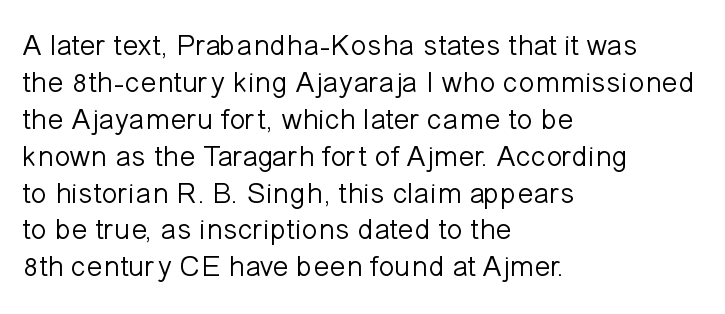
The image shows 30 px light sans-serif type, upright; set left-aligned, line spacing 1.23x, normal letter spacing, not underlined; low stroke contrast and a medium x-height.
